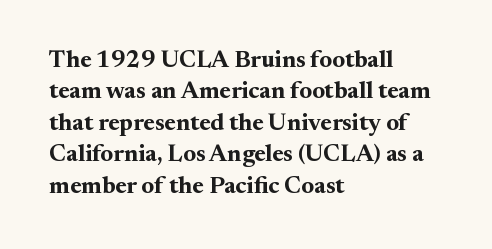
Q: Is the text bold? A: Yes.
Q: Is the text italic (slanted)? A: No, it is upright.
Q: Is the text underlined? A: No.
Q: How is the paragraph aligned? A: Left-aligned.
Q: Is the spacing between letters normal or unusually wide? A: Normal.
Q: Is the spacing between lines tight, normal or loose? A: Normal.
